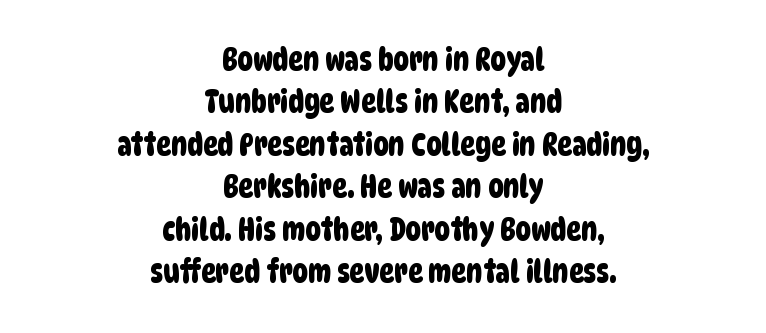
Q: Is the typeface a serif or a sans-serif typeface? A: Sans-serif.
Q: Is the text underlined? A: No.
Q: How is the paragraph aligned? A: Centered.
Q: Is the spacing between letters normal or unusually wide? A: Normal.
Q: Is the spacing between lines tight, normal or loose? A: Normal.
Q: Width (condensed, normal, or wide)? A: Condensed.
Q: Stroke contrast? A: Low.
Q: x-height? A: Large.
Q: Monospaced? A: No.
